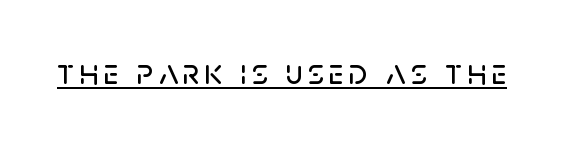
Q: Is the text italic (slanted)? A: No, it is upright.
Q: Is the typeface a serif or a sans-serif typeface? A: Sans-serif.
Q: Is the text underlined? A: Yes.
Q: Width (condensed, normal, or wide)? A: Normal.
Q: Stroke contrast? A: Low.
Q: x-height? A: Large.
Q: Monospaced? A: No.
